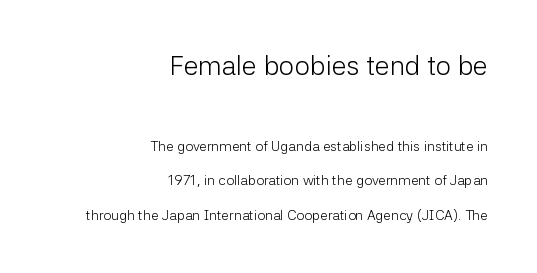
Letter spacing: default. No italicization has been applied; the sample stays upright. All the whitespace from short lines collects on the left. Summary of vertical rhythm: relaxed, with wide interline spacing. No letter is thick-stroked: the sample isn't bold. Block one is the big one; block two sits smaller underneath.
